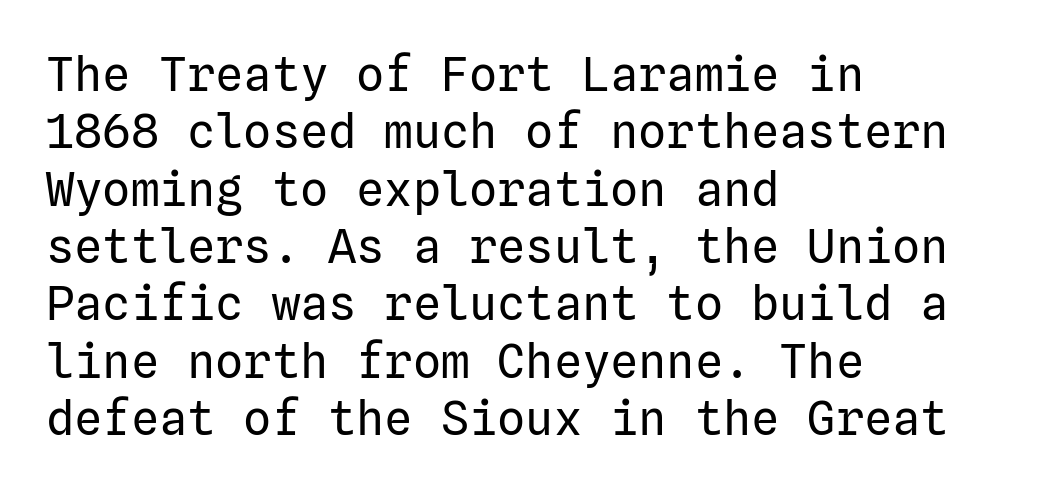
{"serif": "no", "italic": "no", "bold": "no", "weight": "regular", "width": "normal", "stroke_contrast": "low", "x_height": "medium", "underline": "no", "align": "left", "line_spacing_ratio": 1.22, "letter_spacing": "normal", "letter_spacing_em": 0.0, "glyph_px": 47}
